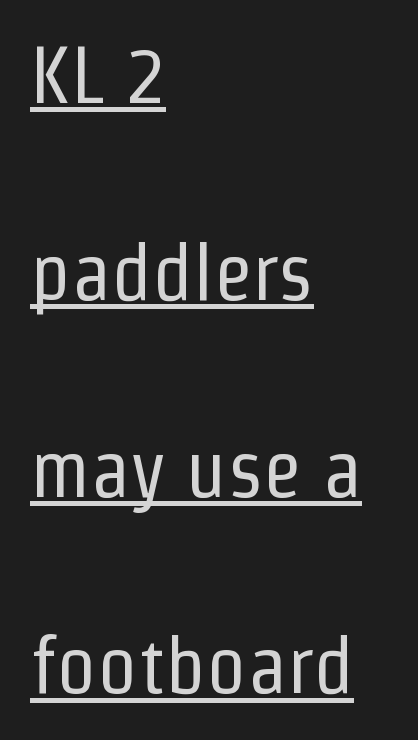
Check where the strokes stop: nothing finishes them off — pure sans. This rendering uses left alignment, leaving the right contour irregular. This sample trades compactness for vertical openness between lines. Ascenders rise straight up at ninety degrees. Proportional: the letters do not fall into vertical columns. Nobody touched the tracking dial on this one.
